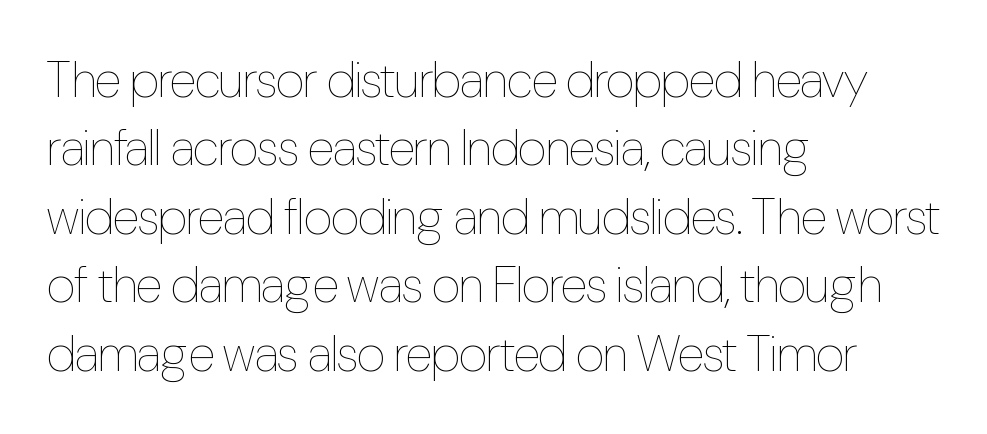
Q: Is the text bold? A: No.
Q: Is the text italic (slanted)? A: No, it is upright.
Q: Is the text underlined? A: No.
Q: How is the paragraph aligned? A: Left-aligned.
Q: Is the spacing between letters normal or unusually wide? A: Normal.
Q: Is the spacing between lines tight, normal or loose? A: Normal.
Q: Width (condensed, normal, or wide)? A: Condensed.
Q: Stroke contrast? A: Low.
Q: x-height? A: Medium.
Q: Monospaced? A: No.
